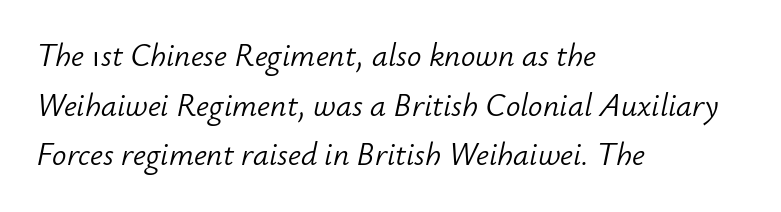
Visually the block forms a straight wall on the left and a jagged coastline on the right. Leading: standard. The horizontal fit of the characters is conventional and even. Lines of text with bare space underneath. The face used here has a pronounced slope to its letters. The letters advance in unequal steps, a hallmark of proportional type.
